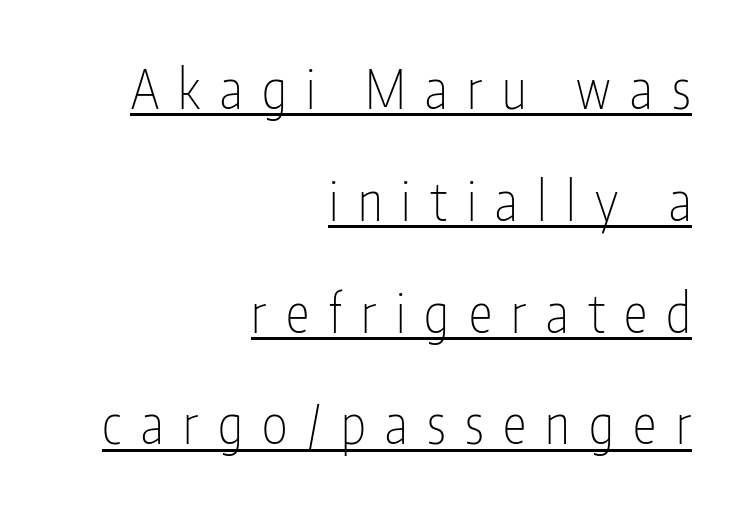
The image shows 54 px thin, condensed sans-serif type, upright; set right-aligned, loose line spacing (2.07x), unusually wide letter spacing (+0.36 em), underlined; low stroke contrast and a medium x-height.
